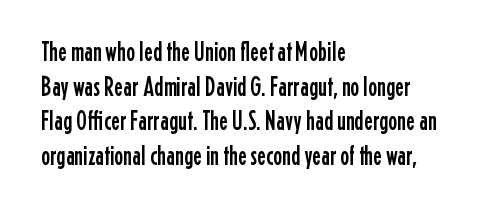
Q: Is the text italic (slanted)? A: No, it is upright.
Q: Is the text underlined? A: No.
Q: How is the paragraph aligned? A: Left-aligned.
Q: Is the spacing between letters normal or unusually wide? A: Normal.
Q: Is the spacing between lines tight, normal or loose? A: Normal.
